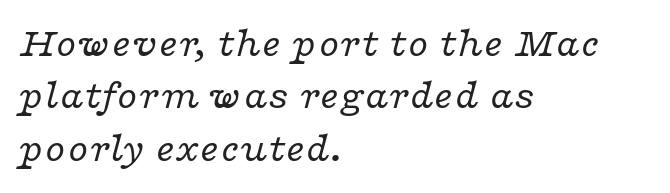
Each letter's strokes conclude with small projecting serifs. This sample has the flowing, uneven cadence of proportional lettering. No word sits above an underline. Rows of type keep a routine distance in the vertical direction. Compared with a typical body face, this is equally light or lighter still.
